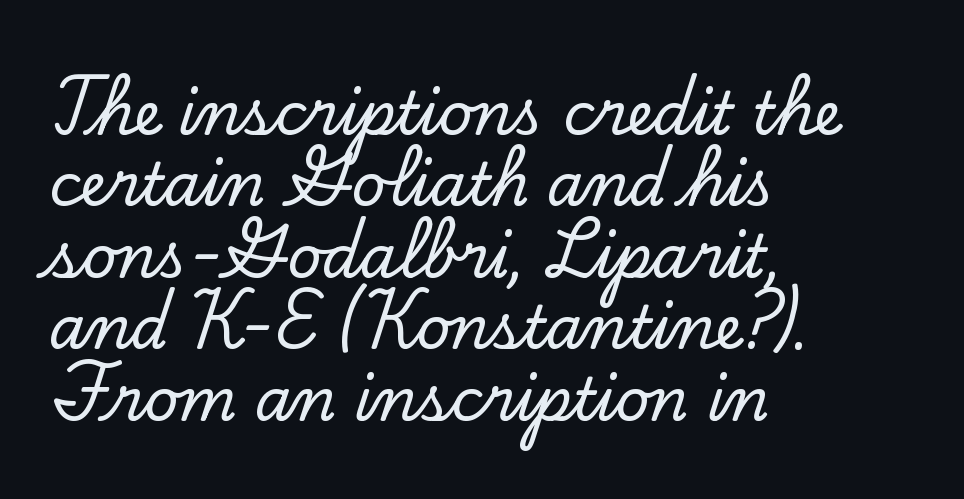
The image shows 59 px serif type; set left-aligned, line spacing 1.21x, normal letter spacing, not underlined; low stroke contrast and a small x-height.
